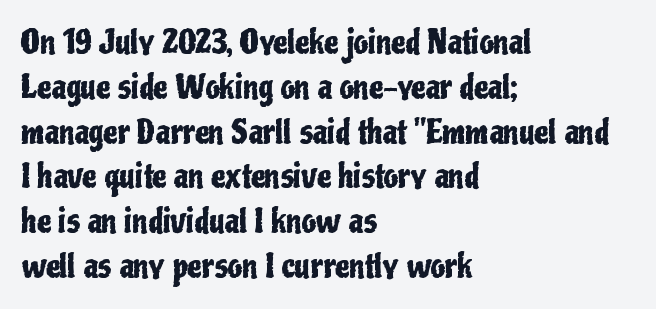
The image shows 32 px condensed sans-serif type, upright; set left-aligned, normal line spacing (1.4x), normal letter spacing, not underlined; low stroke contrast and a medium x-height.
